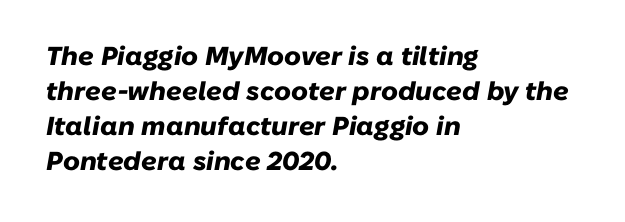
This sample uses plain, unmodified letter spacing. Underlining? Definitely not there. Successive baselines arrive at the customary interval. The text carries the slant typical of an italic or oblique font.
